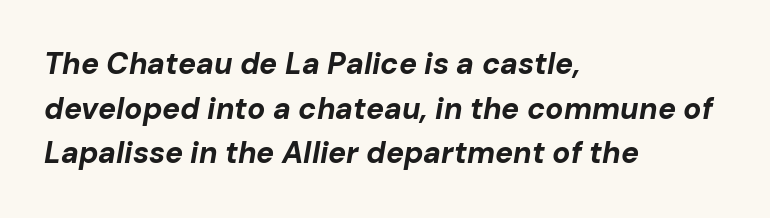
The designer left line spacing at the default. Caption: multi-line text, flush left, ragged right. The rendering keeps characters at their native spacing. Looks like regular typesetting: each glyph gets only the width it needs.
